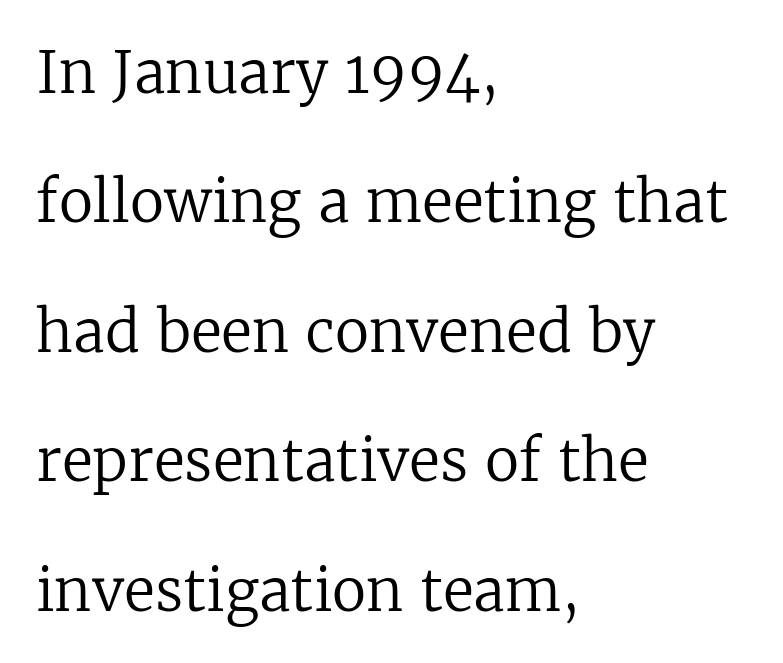
{"serif": "yes", "italic": "no", "bold": "no", "weight": "regular", "width": "normal", "stroke_contrast": "low", "x_height": "medium", "monospaced": "no", "underline": "no", "align": "left", "line_spacing": "loose", "line_spacing_ratio": 2.27, "letter_spacing": "normal", "letter_spacing_em": 0.0, "glyph_px": 57}
